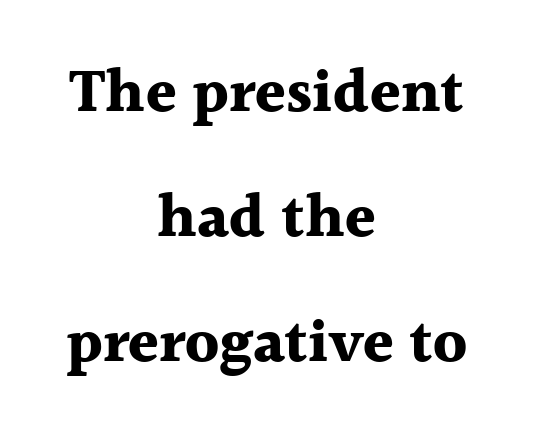
The image shows 62 px bold serif type, upright; set centered, loose line spacing (2.02x), normal letter spacing, not underlined; a medium x-height.
